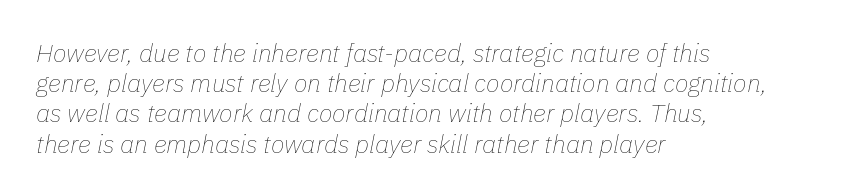
The image shows 25 px text type, italic (leaning right); set left-aligned, line spacing 1.21x, normal letter spacing, not underlined.
